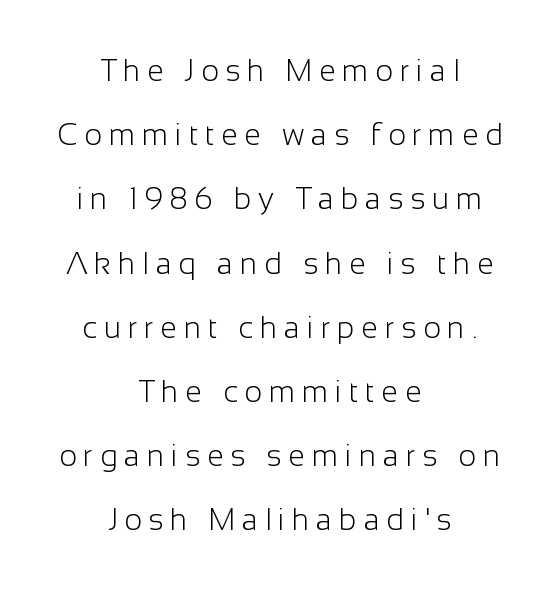
{"serif": "no", "italic": "no", "bold": "no", "weight": "light", "width": "normal", "stroke_contrast": "low", "x_height": "medium", "monospaced": "no", "underline": "no", "align": "center", "line_spacing": "loose", "line_spacing_ratio": 2.14, "letter_spacing": "wide", "letter_spacing_em": 0.23, "glyph_px": 30}
